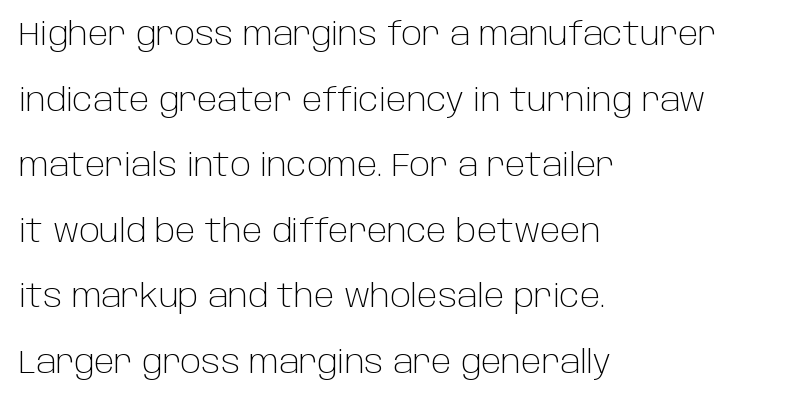
The passage shown is typed in a proportional face where columns would drift. The font is comparable to plain body text, perhaps lighter. Honestly, there is no underline to notice here at all. Upright lettering throughout. You could call the tracking neutral — neither tight nor loose. Does the leading feel generous? Absolutely, it's lavish.
